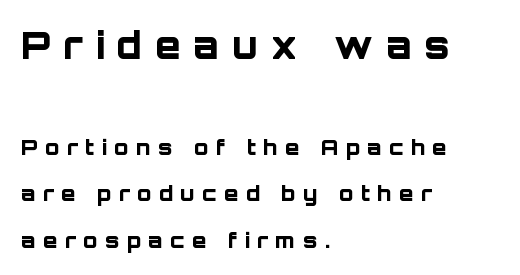
Size hierarchy here favors the leading block over the trailing one. Each word looks stretched out because of the extra space between its letters. Caption: bold face, heavy strokes. Underlining? Definitely not there. Every row of glyphs begins at an identical x-position on the left. The rendering uses natural spacing where letterforms have individual widths.
